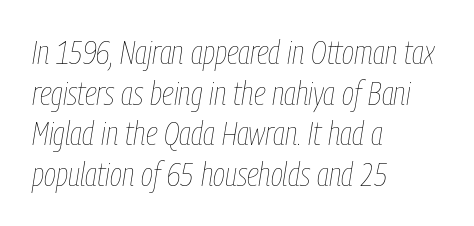
The image shows 33 px thin, condensed type, italic (leaning right); set left-aligned, line spacing 1.23x, normal letter spacing, not underlined; low stroke contrast and a medium x-height.
